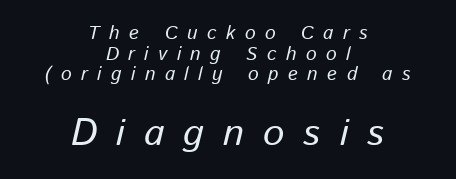
Q: Is the text italic (slanted)? A: Yes, it leans right by about 13 degrees.
Q: Is the text underlined? A: No.
Q: How is the paragraph aligned? A: Centered.
Q: Is the spacing between letters normal or unusually wide? A: Unusually wide.
Q: Is the spacing between lines tight, normal or loose? A: Tight.
Q: Which block of text is set in a larger size, the first (top) or the second (bottom)? A: The second (bottom) one.
Q: Width (condensed, normal, or wide)? A: Normal.
Q: Stroke contrast? A: Low.
Q: x-height? A: Medium.
Q: Monospaced? A: No.
